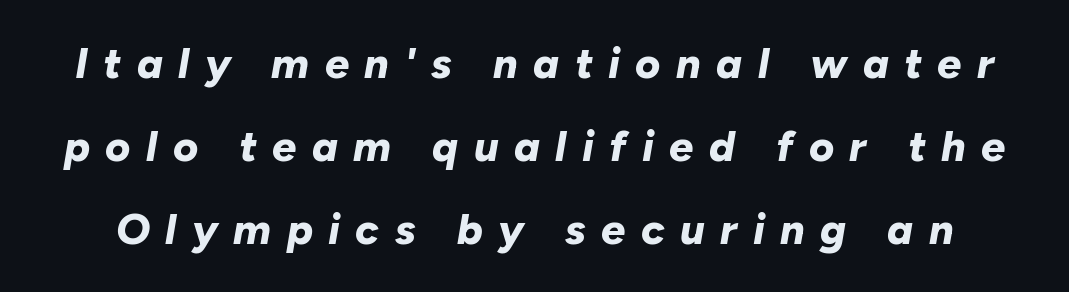
Q: Is the text bold? A: Yes.
Q: Is the text italic (slanted)? A: Yes, it leans right by about 10 degrees.
Q: Is the text underlined? A: No.
Q: Is the spacing between letters normal or unusually wide? A: Unusually wide.
Q: Is the spacing between lines tight, normal or loose? A: Loose.
Q: Width (condensed, normal, or wide)? A: Normal.
Q: Stroke contrast? A: Low.
Q: x-height? A: Medium.
Q: Monospaced? A: No.
